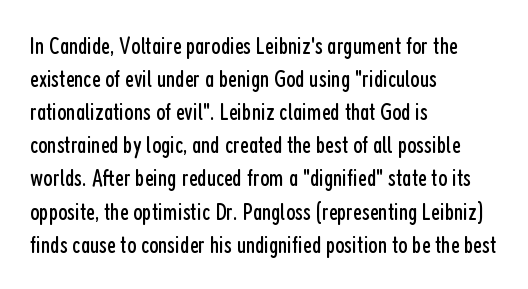
Horizontally, the lines are justified to the leading edge only. A roman cut, with each character standing at attention. The lines sit at an ordinary, default distance from one another. The font sits on the lighter half of the weight spectrum, regular included. Just letters on the line, the space beneath them empty. Standard letterfit; no display-style spreading of the glyphs.
